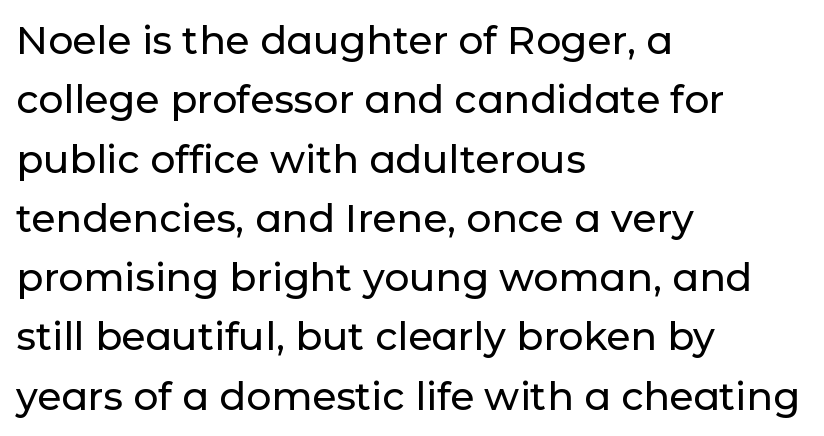
The image shows 39 px sans-serif type, upright; set left-aligned, normal line spacing (1.52x), normal letter spacing, not underlined; low stroke contrast and a medium x-height.
